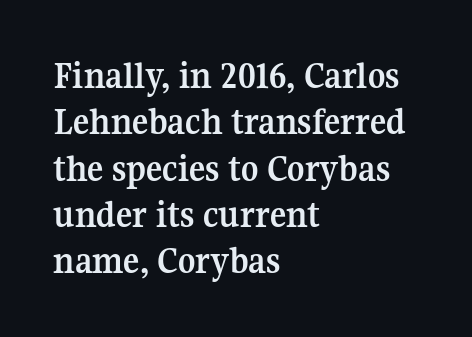
The image shows 38 px semibold serif type, upright; set left-aligned, line spacing 1.22x, normal letter spacing, not underlined; medium stroke contrast and a medium x-height.
